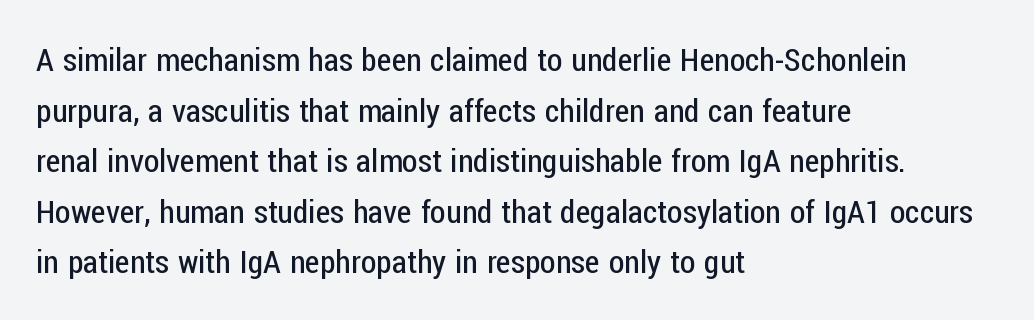
The image shows 32 px regular-weight, condensed sans-serif type, upright; set left-aligned, normal line spacing (1.58x), normal letter spacing, not underlined; low stroke contrast and a medium x-height.
